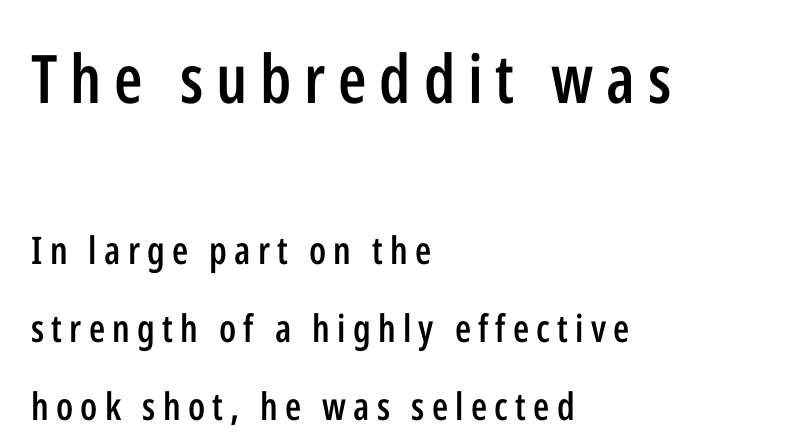
{"serif": "no", "italic": "no", "bold": "semi", "weight": "semibold", "width": "condensed", "stroke_contrast": "low", "x_height": "medium", "monospaced": "no", "underline": "no", "align": "left", "line_spacing": "loose", "line_spacing_ratio": 2.06, "larger_block": "first", "size_ratio": 1.76, "glyph_px": 67}
